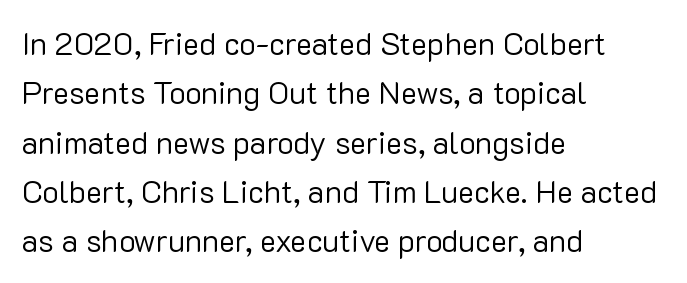
Vertically, the passage feels balanced, rows spaced as you'd expect. The area under the type is left untouched. Weight: in the light-to-regular range. This sample uses a sans-serif face. The passage shown is typed in a proportional face where columns would drift.
